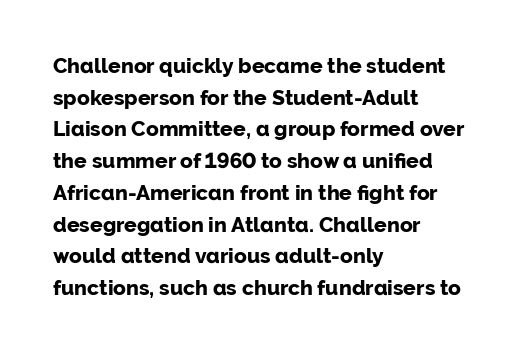
This is roman type, the default non-slanted kind. Observe the ordinary spacing: letters are neighbours, not strangers. The space between consecutive lines is moderate. Leftover space on each line is placed entirely after the last word. The string is rendered with underlining switched off. What weight is shown? A full bold with thick strokes.
